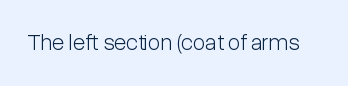
The image shows 23 px text type, upright; set normal letter spacing, not underlined.
